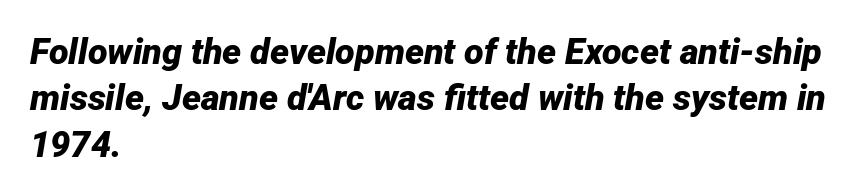
Q: Is the text bold? A: Yes.
Q: Is the text italic (slanted)? A: Yes, it leans right by about 12 degrees.
Q: Is the text underlined? A: No.
Q: How is the paragraph aligned? A: Left-aligned.
Q: Is the spacing between letters normal or unusually wide? A: Normal.
Q: Is the spacing between lines tight, normal or loose? A: Normal.
Q: Width (condensed, normal, or wide)? A: Normal.
Q: Stroke contrast? A: Low.
Q: x-height? A: Medium.
Q: Monospaced? A: No.
